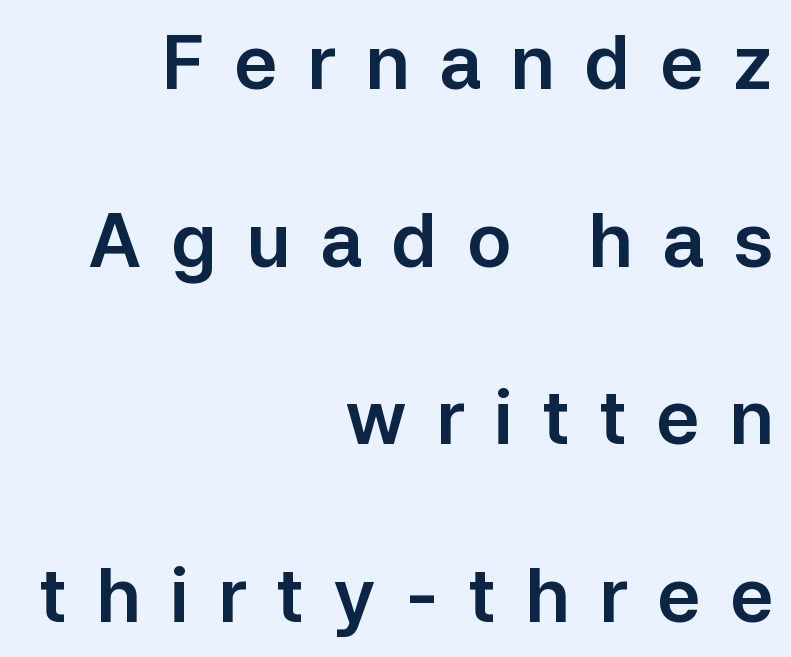
Q: Is the text italic (slanted)? A: No, it is upright.
Q: Is the typeface a serif or a sans-serif typeface? A: Sans-serif.
Q: Is the text underlined? A: No.
Q: How is the paragraph aligned? A: Right-aligned.
Q: Is the spacing between letters normal or unusually wide? A: Unusually wide.
Q: Is the spacing between lines tight, normal or loose? A: Loose.
Q: Width (condensed, normal, or wide)? A: Normal.
Q: Stroke contrast? A: Low.
Q: x-height? A: Medium.
Q: Monospaced? A: No.
